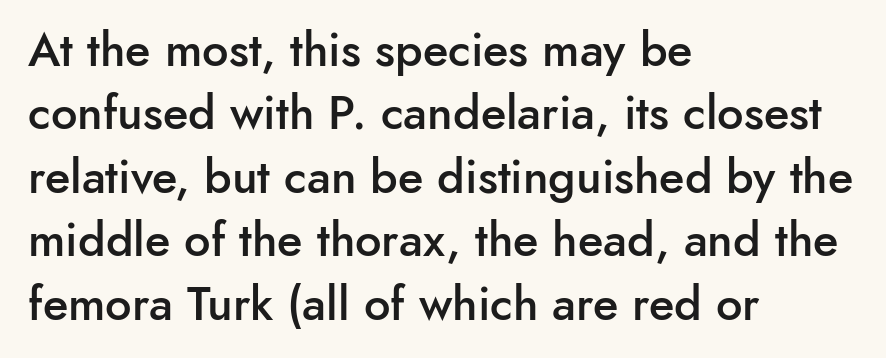
Unmarked baselines from the first word to the last. Students, note that the glyphs here touch the page at normal intervals. One glance says typical: line gaps are just what's usual. The letters stand straight up with perfectly vertical stems.
